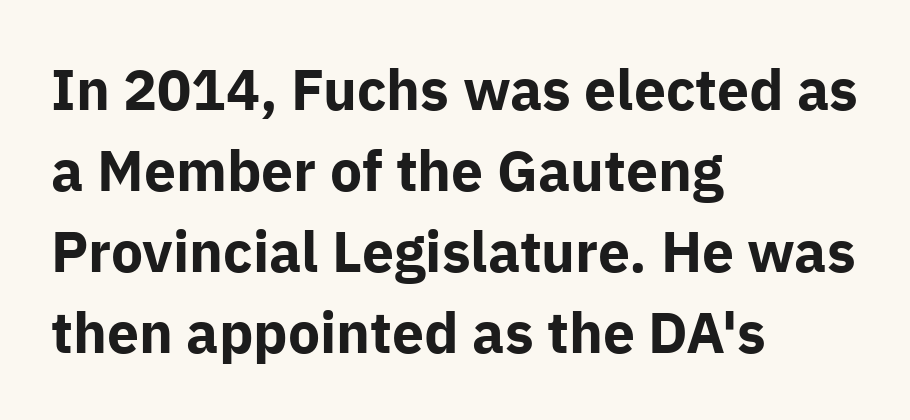
Q: Is the text bold? A: Yes.
Q: Is the text italic (slanted)? A: No, it is upright.
Q: Is the typeface a serif or a sans-serif typeface? A: Sans-serif.
Q: Is the text underlined? A: No.
Q: How is the paragraph aligned? A: Left-aligned.
Q: Is the spacing between letters normal or unusually wide? A: Normal.
Q: Is the spacing between lines tight, normal or loose? A: Normal.
Q: Width (condensed, normal, or wide)? A: Normal.
Q: Stroke contrast? A: Low.
Q: x-height? A: Medium.
Q: Monospaced? A: No.
